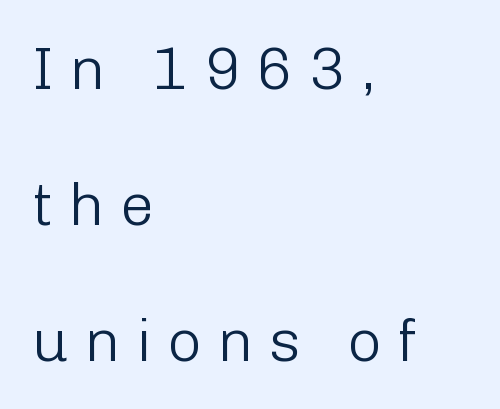
Q: Is the text bold? A: No.
Q: Is the text italic (slanted)? A: No, it is upright.
Q: Is the typeface a serif or a sans-serif typeface? A: Sans-serif.
Q: Is the text underlined? A: No.
Q: How is the paragraph aligned? A: Left-aligned.
Q: Is the spacing between letters normal or unusually wide? A: Unusually wide.
Q: Is the spacing between lines tight, normal or loose? A: Loose.
Q: Width (condensed, normal, or wide)? A: Normal.
Q: Stroke contrast? A: Low.
Q: x-height? A: Medium.
Q: Monospaced? A: No.
